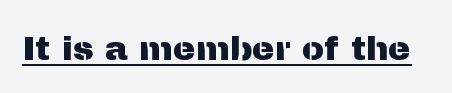
The image shows 34 px sans-serif type, upright; set normal letter spacing, underlined; medium stroke contrast and a medium x-height.
